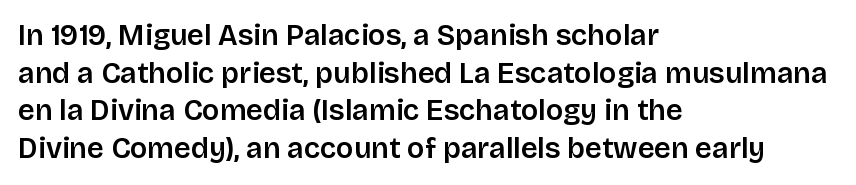
Q: Is the text italic (slanted)? A: No, it is upright.
Q: Is the typeface a serif or a sans-serif typeface? A: Sans-serif.
Q: Is the text underlined? A: No.
Q: How is the paragraph aligned? A: Left-aligned.
Q: Is the spacing between letters normal or unusually wide? A: Normal.
Q: Is the spacing between lines tight, normal or loose? A: Normal.
Q: Width (condensed, normal, or wide)? A: Normal.
Q: Stroke contrast? A: Low.
Q: x-height? A: Large.
Q: Monospaced? A: No.
